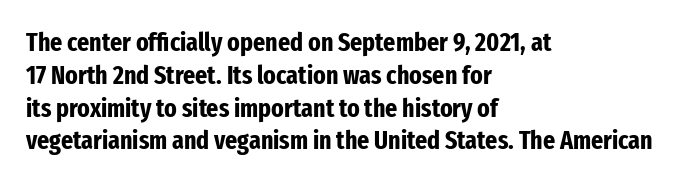
Q: Is the text bold? A: Yes.
Q: Is the text italic (slanted)? A: No, it is upright.
Q: Is the text underlined? A: No.
Q: How is the paragraph aligned? A: Left-aligned.
Q: Is the spacing between letters normal or unusually wide? A: Normal.
Q: Is the spacing between lines tight, normal or loose? A: Normal.
